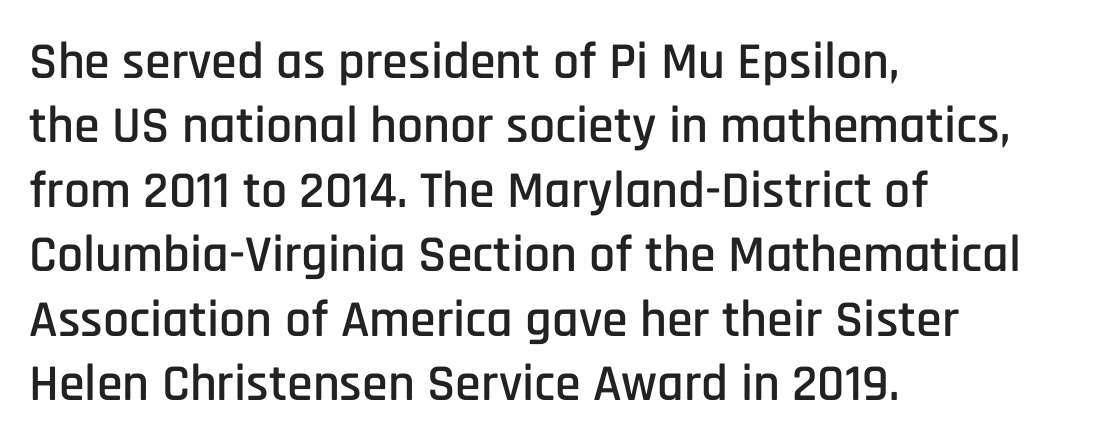
The image shows 52 px condensed sans-serif type, upright; set left-aligned, line spacing 1.24x, normal letter spacing, not underlined; low stroke contrast and a large x-height.
